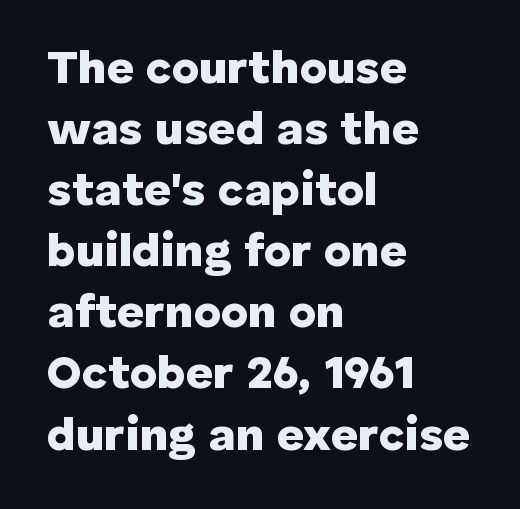
Horizontally, the lines are justified to the leading edge only. Honestly, there is no underline to notice here at all. Ordinary non-slanted type is in use. This sample uses a sans-serif face. The lines sit at an ordinary, default distance from one another.
